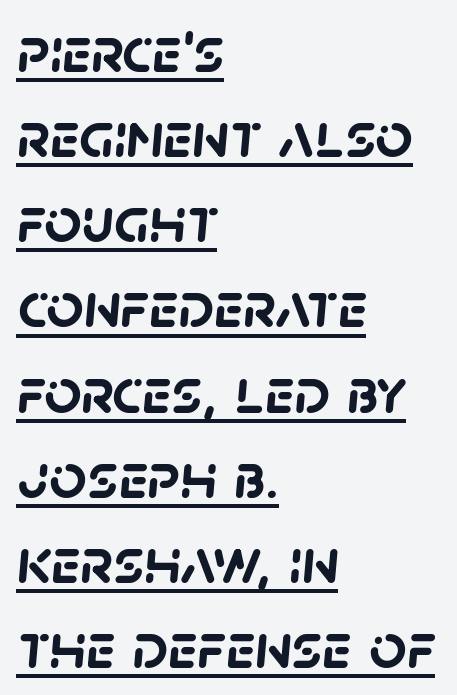
The image shows 65 px semibold sans-serif type; set left-aligned, normal line spacing (1.31x), normal letter spacing, underlined; low stroke contrast and a large x-height.
